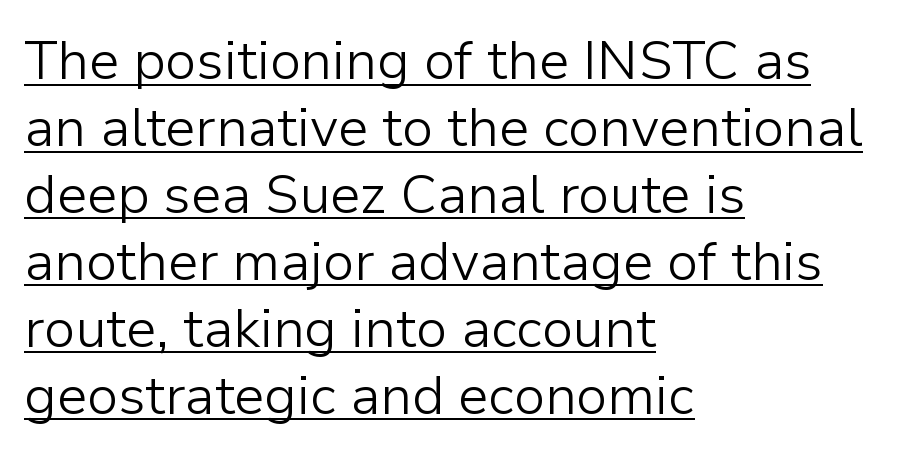
{"serif": "no", "italic": "no", "bold": "no", "weight": "light", "width": "normal", "stroke_contrast": "low", "x_height": "medium", "monospaced": "no", "underline": "yes", "align": "left", "line_spacing_ratio": 1.24, "letter_spacing": "normal", "letter_spacing_em": 0.0, "glyph_px": 54}
